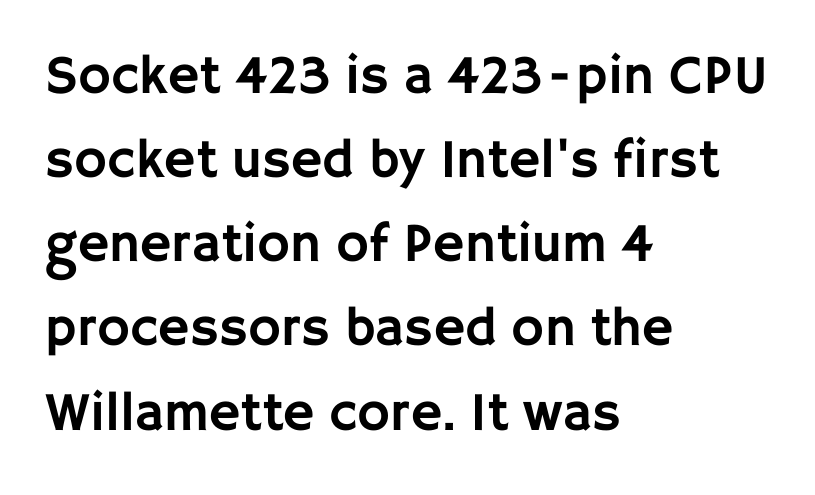
{"serif": "no", "italic": "no", "width": "normal", "stroke_contrast": "low", "x_height": "large", "monospaced": "no", "underline": "no", "align": "left", "line_spacing": "normal", "line_spacing_ratio": 1.53, "letter_spacing": "normal", "letter_spacing_em": 0.0, "glyph_px": 55}
